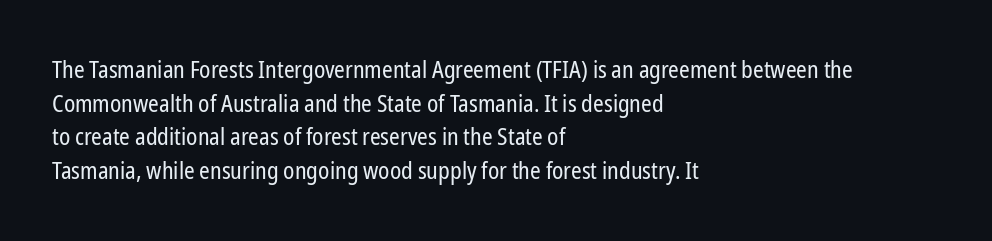
The image shows 24 px text type, upright; set left-aligned, normal line spacing (1.4x), normal letter spacing, not underlined.
